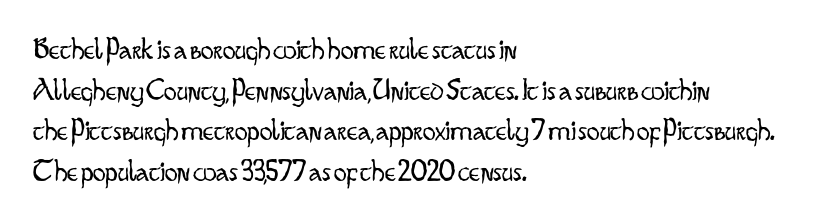
{"serif": "no", "italic": "no", "bold": "no", "weight": "light", "width": "condensed", "stroke_contrast": "low", "x_height": "small", "monospaced": "no", "underline": "no", "align": "left", "line_spacing": "normal", "line_spacing_ratio": 1.27, "letter_spacing": "normal", "letter_spacing_em": 0.0, "glyph_px": 32}
